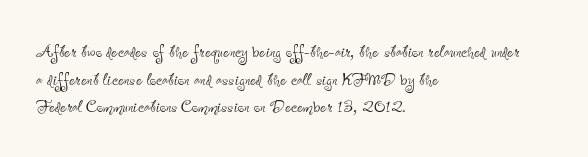
The typeface has the unassuming heft of standard copy or less. A clean baseline with only descenders dipping below it. Default kerning and tracking; the words read as compact shapes.
